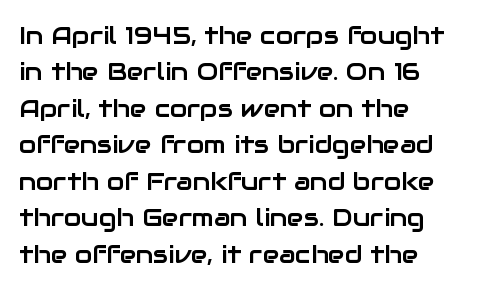
Plain, unruled lines of type. The type is set solid horizontally, with unmodified tracking. Tall strokes in this sample are plumb rather than angled. Regarding leading, the lines here are spaced in the standard way.
